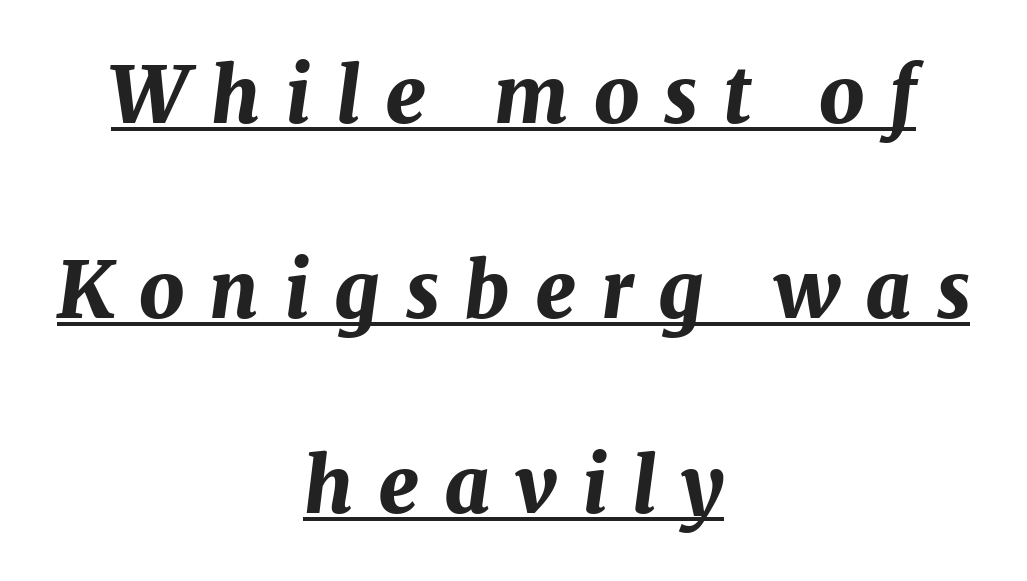
{"italic": "yes", "lean": "right", "slant_degrees": 7, "bold": "yes", "weight": "bold", "width": "normal", "stroke_contrast": "medium", "x_height": "medium", "monospaced": "no", "underline": "yes", "align": "center", "line_spacing": "loose", "line_spacing_ratio": 2.5, "letter_spacing": "wide", "letter_spacing_em": 0.32, "glyph_px": 78}
